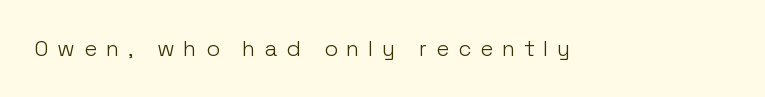
The string is rendered with underlining switched off. What stands out about the letter spacing? Its width — letters are far apart. No letter is thick-stroked: the sample isn't bold. Characters remain perfectly vertical along every line.
